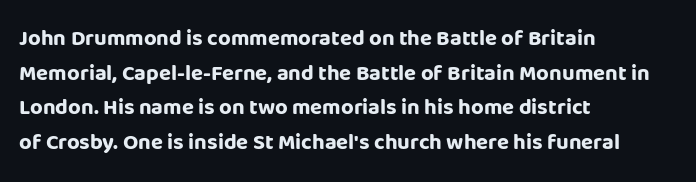
The image shows 22 px bold type, upright; set left-aligned, normal line spacing (1.57x), normal letter spacing, not underlined.
